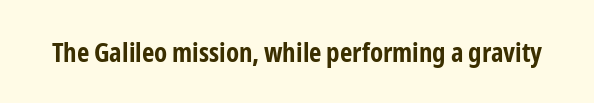
The image shows 27 px bold type, upright; set normal letter spacing, not underlined.
